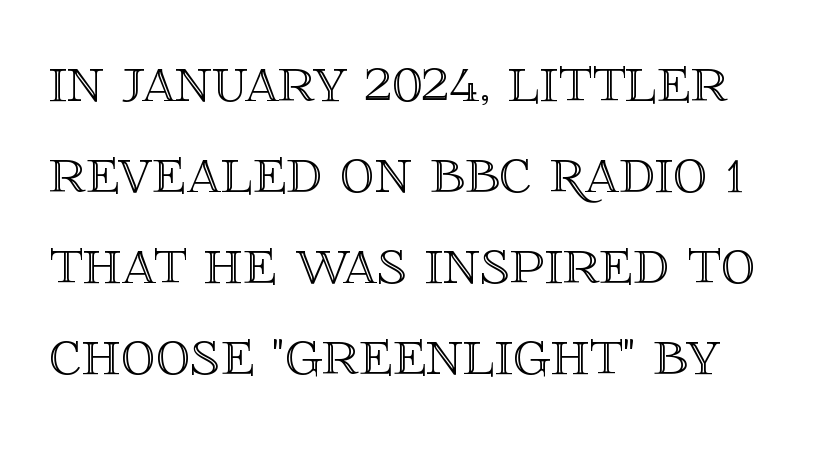
{"italic": "no", "width": "normal", "x_height": "large", "monospaced": "no", "underline": "no", "line_spacing": "normal", "line_spacing_ratio": 1.32, "letter_spacing": "normal", "letter_spacing_em": 0.0, "glyph_px": 69}
